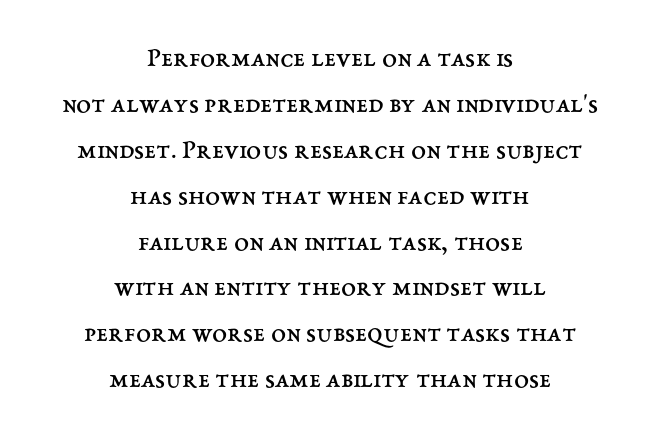
Anything drawn beneath the words? Only blank space. Compared with a typical body face, this is equally light or lighter still. The letterforms sit shoulder to shoulder at normal distance. In CSS terms this would be text-align: center. This is the regular roman posture of the typeface. If you measured baseline to baseline, you'd find a middling distance.
